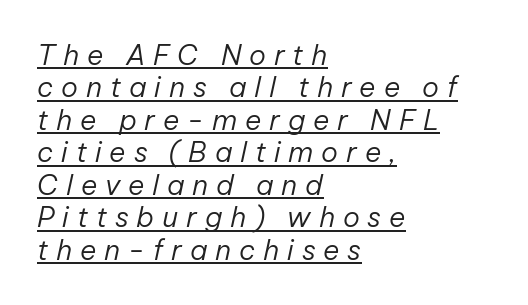
The image shows 28 px regular-weight type, italic (leaning right); set left-aligned, line spacing 1.16x, unusually wide letter spacing (+0.28 em), underlined; low stroke contrast and a medium x-height.
